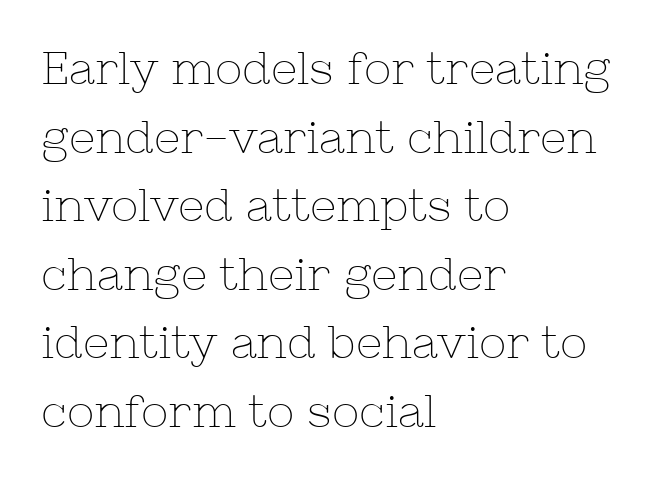
The passage shown stacks its lines at a standard gap. The face used here is seriffed, in the tradition of book romans. One-word summary of the alignment: left. Caption: face not bold, strokes unweighted.
